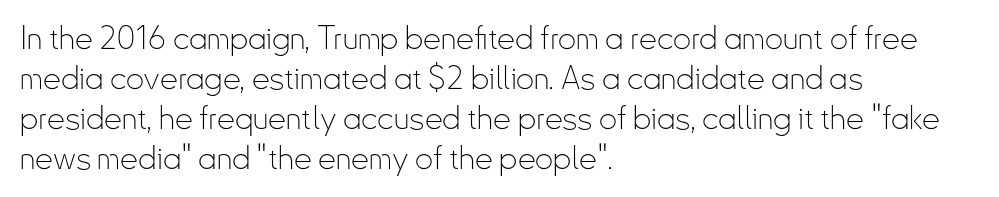
The image shows 32 px thin, condensed sans-serif type, upright; set left-aligned, normal line spacing (1.25x), normal letter spacing, not underlined; low stroke contrast and a small x-height.
